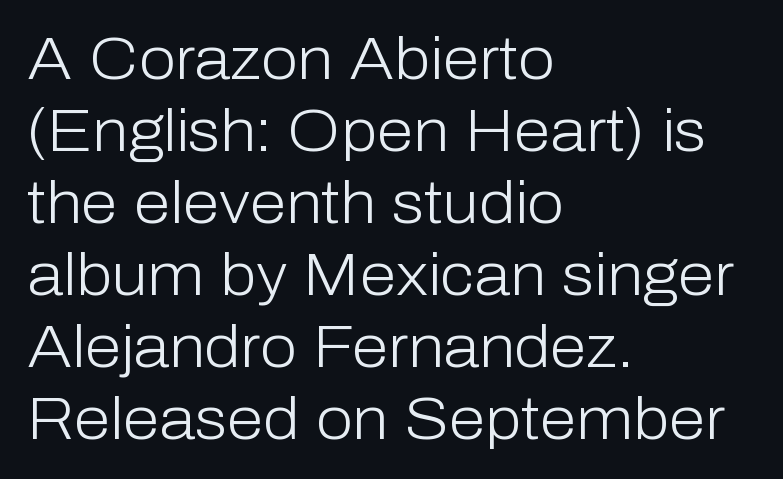
The image shows 59 px light sans-serif type, upright; set left-aligned, line spacing 1.22x, normal letter spacing, not underlined; low stroke contrast and a medium x-height.
